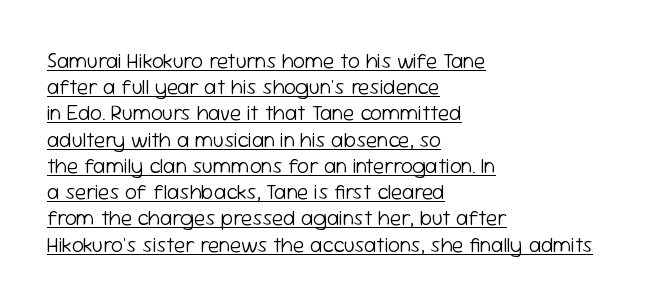
Q: Is the text bold? A: No.
Q: Is the text italic (slanted)? A: No, it is upright.
Q: Is the text underlined? A: Yes.
Q: How is the paragraph aligned? A: Left-aligned.
Q: Is the spacing between letters normal or unusually wide? A: Normal.
Q: Is the spacing between lines tight, normal or loose? A: Normal.
